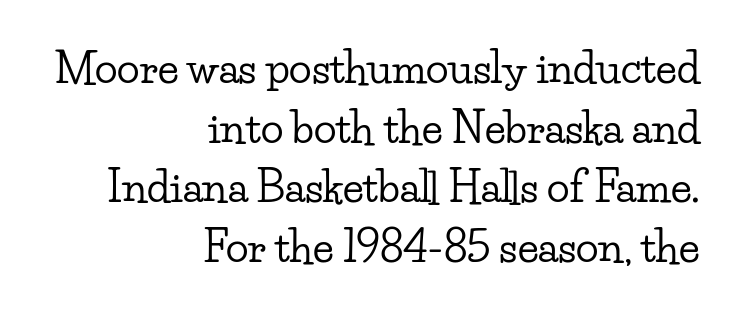
The image shows 42 px wide serif type, upright; set right-aligned, normal line spacing (1.42x), normal letter spacing, not underlined; low stroke contrast and a small x-height.
